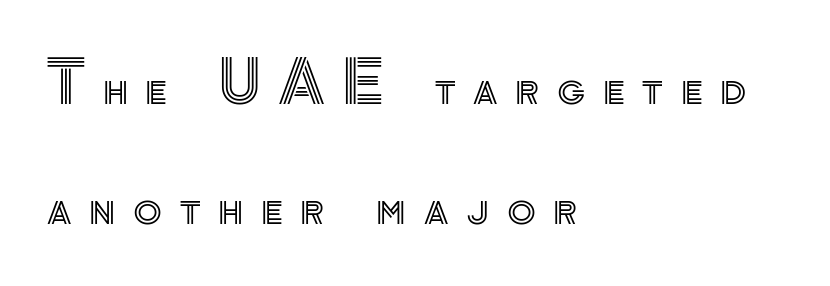
{"italic": "no", "width": "normal", "x_height": "small", "monospaced": "no", "underline": "no", "align": "left", "line_spacing": "loose", "line_spacing_ratio": 2.03, "letter_spacing": "wide", "letter_spacing_em": 0.3, "glyph_px": 59}
